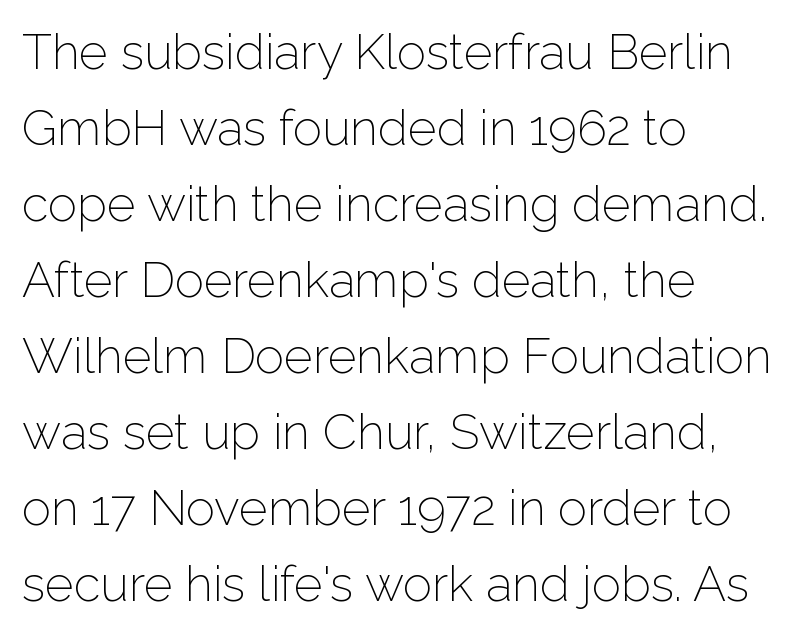
These lines stack with their left ends in a neat column. Compared with typical paragraphs, the rows here are spaced about the same. The designer went with a sans here, leaving each stem footless. Ordinary non-slanted type is in use. This rendering leaves character spacing at its baseline value. Weight class: somewhere from thin through regular.
